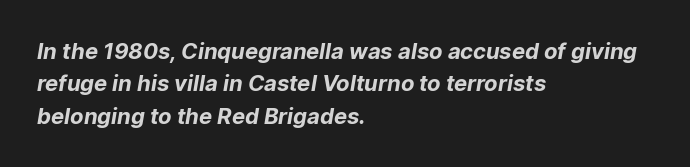
In CSS terms this would be text-align: left. Weight: bold. Tracking value appears to be zero — textbook default spacing. The passage shown stacks its lines at a standard gap.
